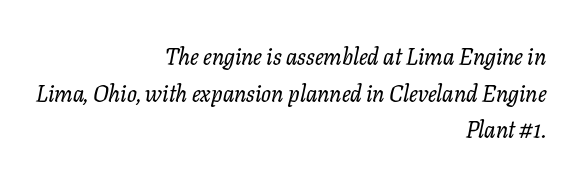
{"italic": "yes", "lean": "right", "slant_degrees": 11, "underline": "no", "align": "right", "line_spacing": "normal", "line_spacing_ratio": 1.59, "letter_spacing": "normal", "letter_spacing_em": 0.0, "glyph_px": 23}
